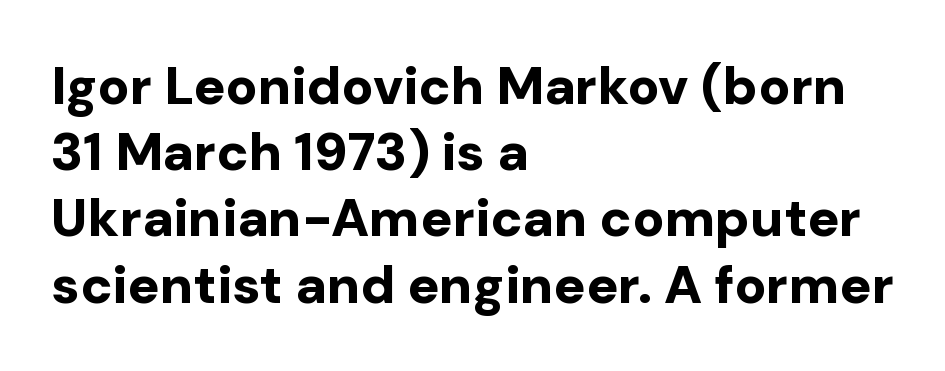
Q: Is the text bold? A: Yes.
Q: Is the text italic (slanted)? A: No, it is upright.
Q: Is the typeface a serif or a sans-serif typeface? A: Sans-serif.
Q: Is the text underlined? A: No.
Q: How is the paragraph aligned? A: Left-aligned.
Q: Is the spacing between letters normal or unusually wide? A: Normal.
Q: Is the spacing between lines tight, normal or loose? A: Normal.
Q: Width (condensed, normal, or wide)? A: Normal.
Q: Stroke contrast? A: Low.
Q: x-height? A: Medium.
Q: Monospaced? A: No.
